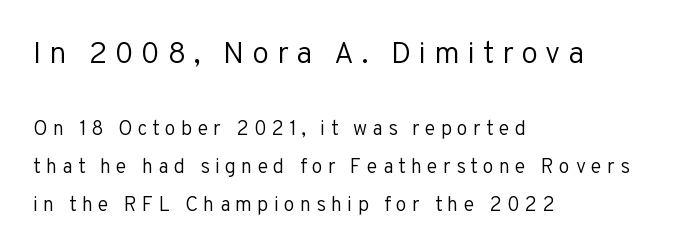
Unlike italic type, these characters show no tilt at all. Proportional: the letters do not fall into vertical columns. Someone cranked the tracking dial way up on this one. Beneath every word, the page is bare. Each stroke keeps to a modest, everyday thickness or less.
